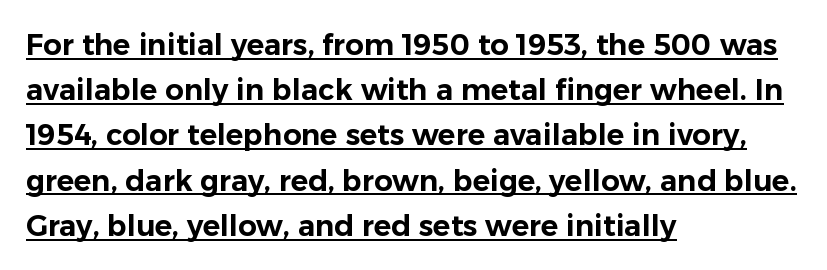
Q: Is the text italic (slanted)? A: No, it is upright.
Q: Is the typeface a serif or a sans-serif typeface? A: Sans-serif.
Q: Is the text underlined? A: Yes.
Q: How is the paragraph aligned? A: Left-aligned.
Q: Is the spacing between letters normal or unusually wide? A: Normal.
Q: Is the spacing between lines tight, normal or loose? A: Normal.
Q: Width (condensed, normal, or wide)? A: Normal.
Q: Stroke contrast? A: Low.
Q: x-height? A: Medium.
Q: Monospaced? A: No.
